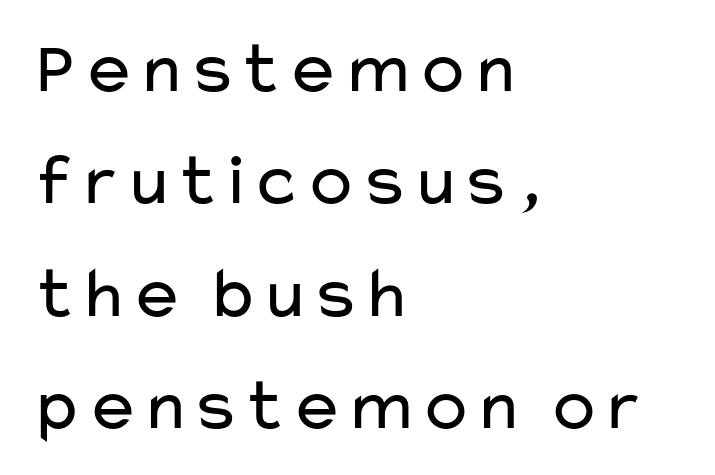
What's the leading like? Ordinary, nothing unusual. When letters stand straight like this, we call the style roman or upright. The ragged edge is on the right, which tells us the setting is flush left. Words float on clear page, feet unadorned.
